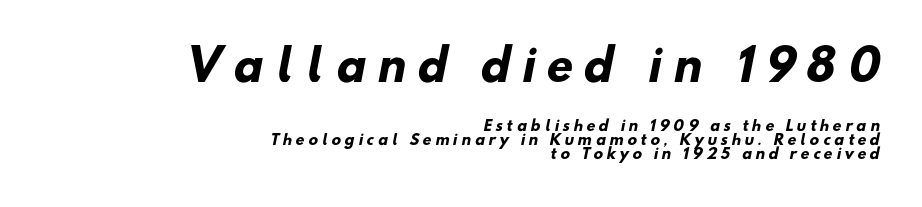
{"serif": "no", "bold": "yes", "weight": "heavy", "width": "normal", "stroke_contrast": "low", "x_height": "small", "monospaced": "no", "underline": "no", "align": "right", "line_spacing": "tight", "line_spacing_ratio": 0.99, "letter_spacing": "wide", "letter_spacing_em": 0.28, "larger_block": "first", "size_ratio": 3.0, "glyph_px": 42}
